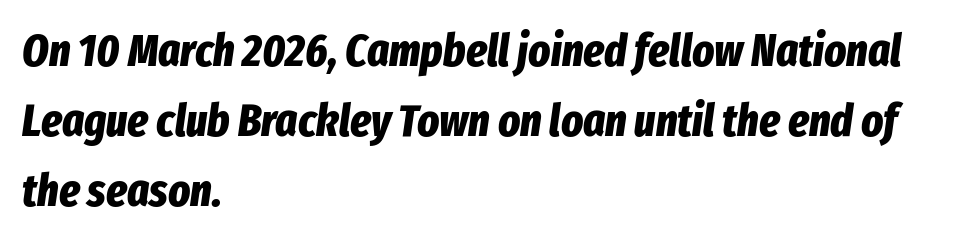
Bare-footed words on every line. These lines carry a lot of weight — the face is fully bold. Teacher's note: observe the even left margin — that is flush-left alignment. Does the leading feel generous? No, just average. Is this a fixed-width face? No — the glyphs have proportional, varying widths. You can tell it's italic because the verticals aren't actually vertical.
